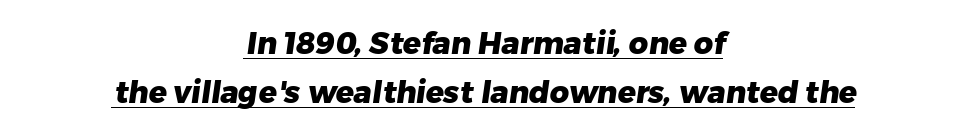
{"serif": "no", "bold": "yes", "weight": "heavy", "width": "normal", "stroke_contrast": "low", "x_height": "medium", "monospaced": "no", "underline": "yes", "align": "center", "line_spacing": "normal", "line_spacing_ratio": 1.62, "letter_spacing": "normal", "letter_spacing_em": 0.0, "glyph_px": 30}
